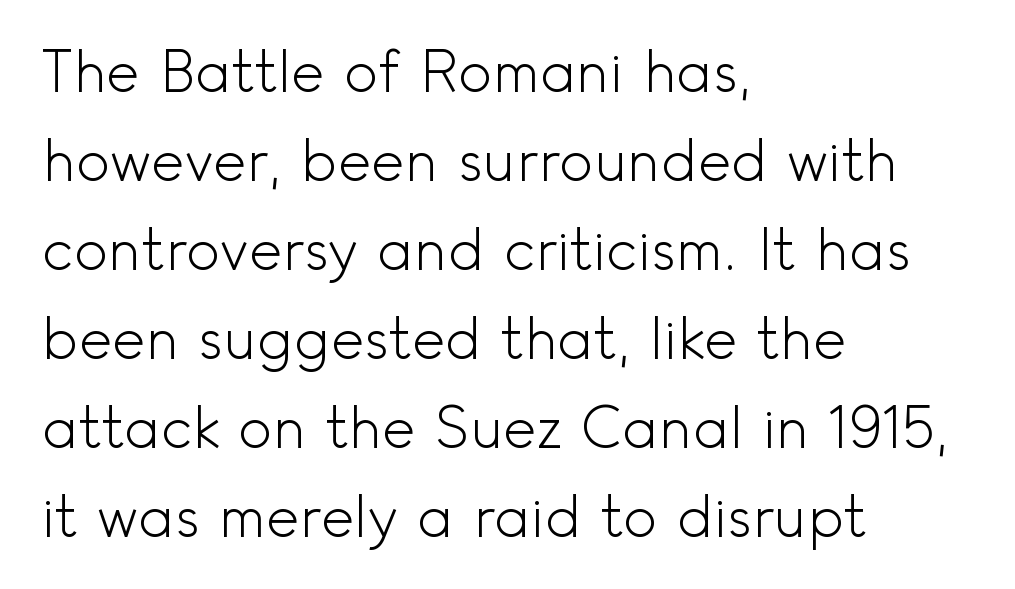
The image shows 57 px light sans-serif type, upright; set left-aligned, normal line spacing (1.56x), normal letter spacing, not underlined; a small x-height.
